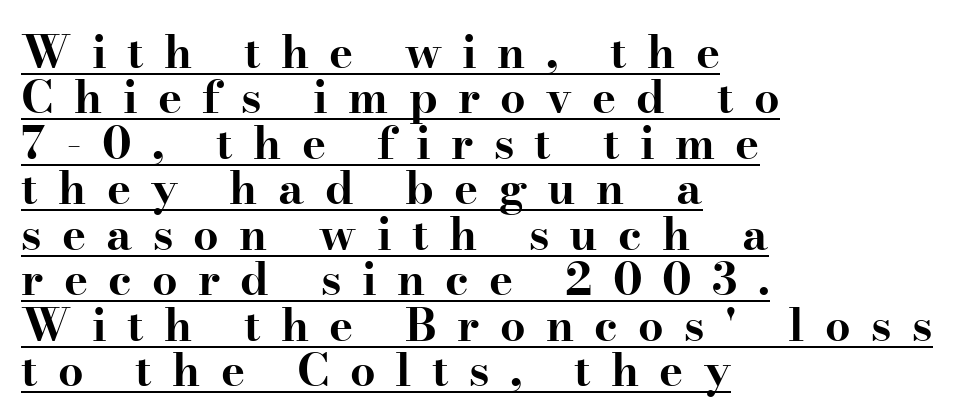
The image shows 45 px bold, wide serif type, upright; set left-aligned, tight line spacing (1.01x), unusually wide letter spacing (+0.45 em), underlined; high stroke contrast and a small x-height.
